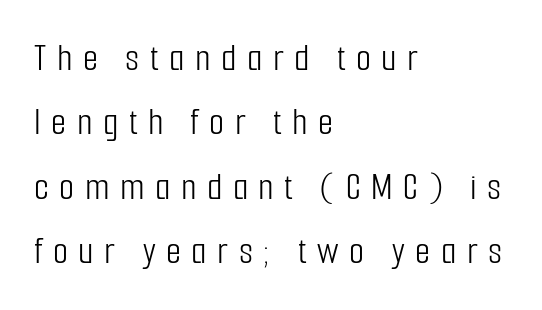
{"serif": "no", "italic": "no", "bold": "no", "weight": "light", "width": "condensed", "stroke_contrast": "low", "x_height": "medium", "monospaced": "no", "underline": "no", "align": "left", "line_spacing": "normal", "line_spacing_ratio": 1.65, "letter_spacing": "wide", "letter_spacing_em": 0.27, "glyph_px": 39}
